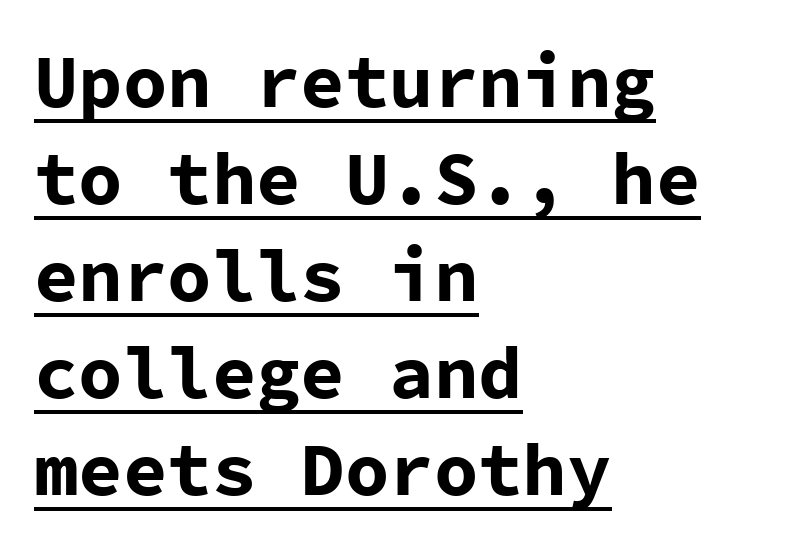
Do the letters lean? They stand straight. Each letter's strokes conclude bluntly, with no projecting serifs. Layout note: lines flush left. Compared with an ordinary text face, these strokes are far heavier — a full bold. Short note: letters normally spaced.
